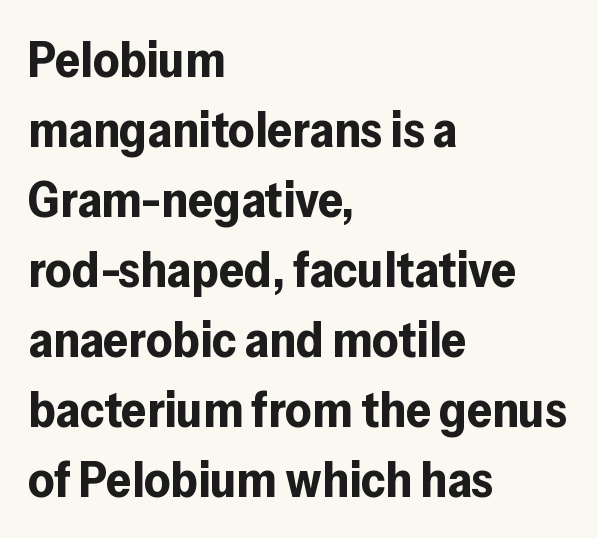
The passage shown is typed in a proportional face where columns would drift. The rendering uses a moderate line-height, typical for paragraphs. Stroke thickness is high; the sample reads as a true bold. Upright lettering throughout. The letters carry no serifs — their stems end cleanly without finishing strokes. Teacher's note: observe the even left margin — that is flush-left alignment.
